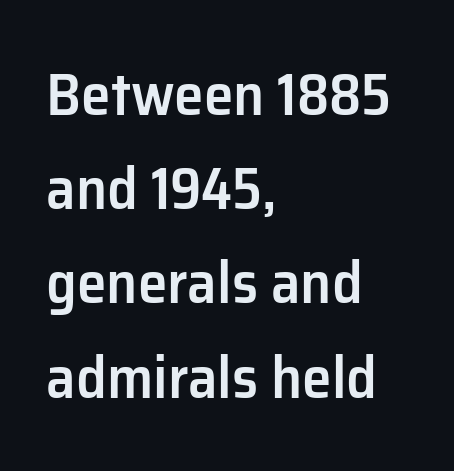
Q: Is the text bold? A: Semi-bold.
Q: Is the text italic (slanted)? A: No, it is upright.
Q: Is the typeface a serif or a sans-serif typeface? A: Sans-serif.
Q: Is the text underlined? A: No.
Q: How is the paragraph aligned? A: Left-aligned.
Q: Is the spacing between letters normal or unusually wide? A: Normal.
Q: Is the spacing between lines tight, normal or loose? A: Normal.
Q: Width (condensed, normal, or wide)? A: Normal.
Q: Stroke contrast? A: Low.
Q: x-height? A: Medium.
Q: Monospaced? A: No.
